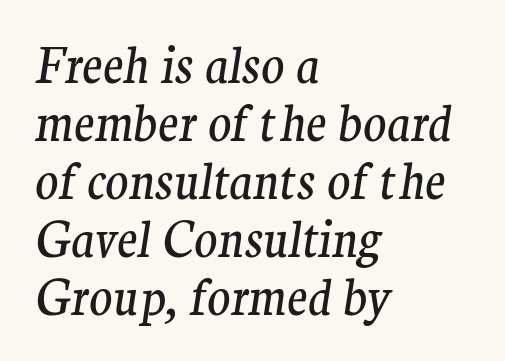
If you drew a line through each stem, it would be angled. Compared with a typical body face, this is equally light or lighter still. Type without underlining. This rendering uses left alignment, leaving the right contour irregular. A serif font was chosen for this passage.
